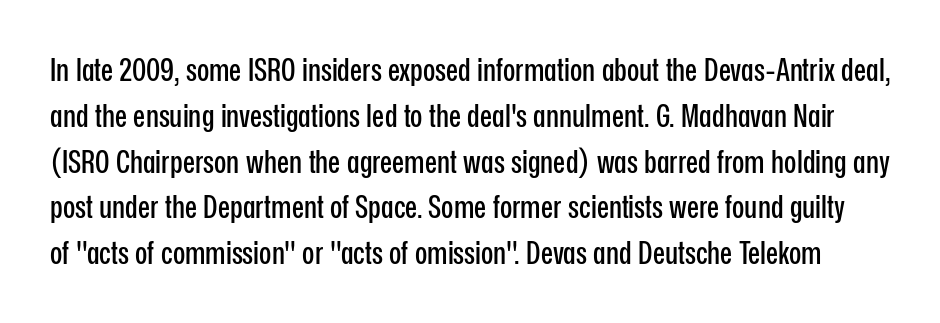
Any mark beneath the type? The region is blank. I'd call this a sans setting — the letters go barefoot. Summary of vertical rhythm: regular, with standard interline spacing. Characters follow at the spacing the type designer built in. Spacing verdict: proportional, widths tailored to each character. Characters remain perfectly vertical along every line.
